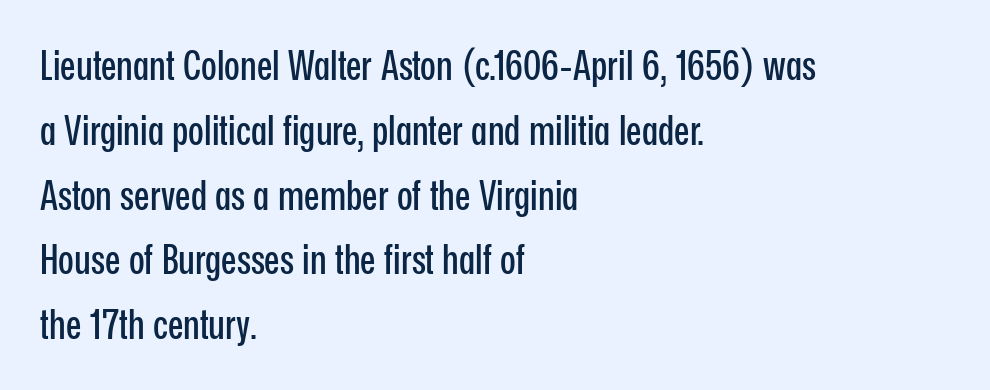
Q: Is the text italic (slanted)? A: No, it is upright.
Q: Is the typeface a serif or a sans-serif typeface? A: Sans-serif.
Q: Is the text underlined? A: No.
Q: How is the paragraph aligned? A: Left-aligned.
Q: Is the spacing between letters normal or unusually wide? A: Normal.
Q: Is the spacing between lines tight, normal or loose? A: Normal.
Q: Width (condensed, normal, or wide)? A: Condensed.
Q: Stroke contrast? A: Low.
Q: x-height? A: Medium.
Q: Monospaced? A: No.
